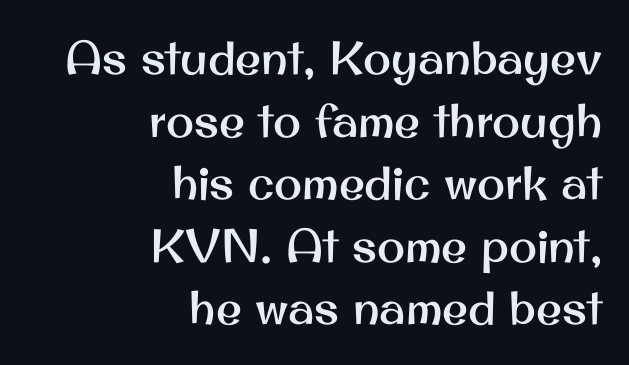
Q: Is the text italic (slanted)? A: No, it is upright.
Q: Is the typeface a serif or a sans-serif typeface? A: Sans-serif.
Q: Is the text underlined? A: No.
Q: How is the paragraph aligned? A: Right-aligned.
Q: Is the spacing between letters normal or unusually wide? A: Normal.
Q: Is the spacing between lines tight, normal or loose? A: Normal.
Q: Width (condensed, normal, or wide)? A: Normal.
Q: Stroke contrast? A: Medium.
Q: x-height? A: Small.
Q: Monospaced? A: No.
